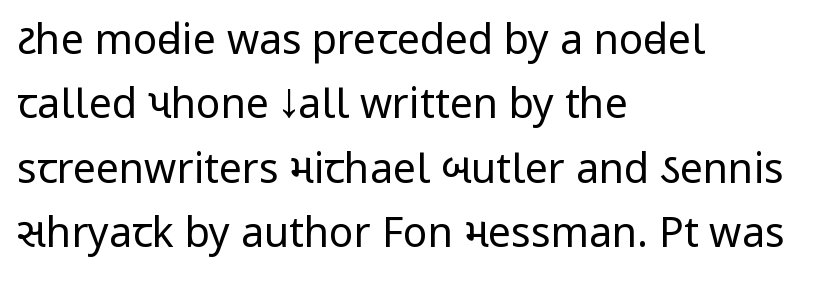
{"serif": "no", "italic": "no", "bold": "no", "weight": "regular", "width": "condensed", "stroke_contrast": "low", "x_height": "large", "monospaced": "no", "underline": "no", "align": "left", "line_spacing": "normal", "line_spacing_ratio": 1.57, "letter_spacing": "normal", "letter_spacing_em": 0.0, "glyph_px": 41}
